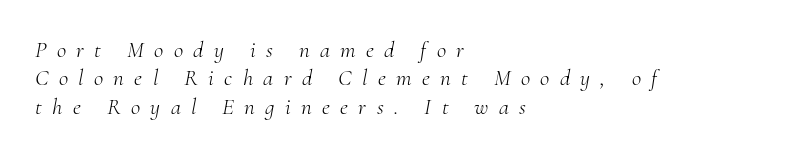
The image shows 23 px text type, italic (leaning right); set left-aligned, line spacing 1.23x, unusually wide letter spacing (+0.45 em), not underlined.
